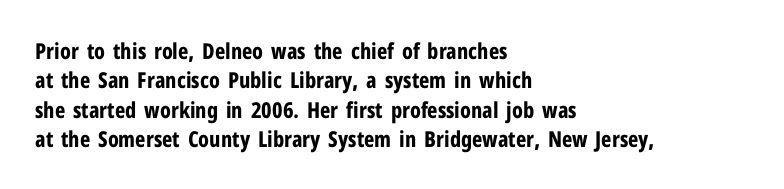
The image shows 22 px bold type, upright; set left-aligned, normal line spacing (1.33x), normal letter spacing, not underlined.
